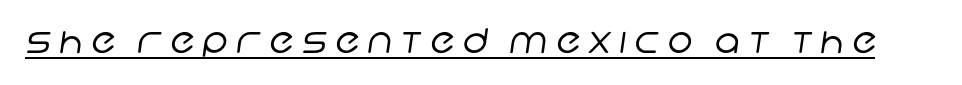
Display-style spreading of the glyphs; the letterfit is very open. The rendering uses natural spacing where letterforms have individual widths. Stems and bowls with no extra thickness — not bold. Does a line run under the words? Yes, clearly. Letterform terminals end flat and unadorned throughout the passage.
